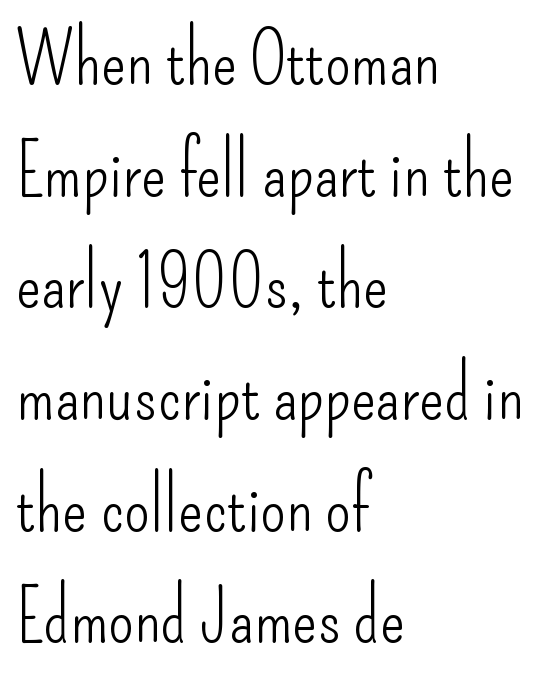
The image shows 73 px light, condensed sans-serif type, upright; set left-aligned, normal line spacing (1.53x), normal letter spacing, not underlined; low stroke contrast and a small x-height.
